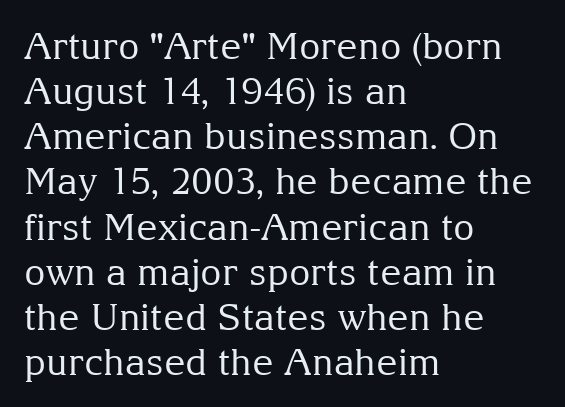
The image shows 37 px regular-weight serif type, upright; set left-aligned, line spacing 1.22x, normal letter spacing, not underlined; medium stroke contrast and a medium x-height.
